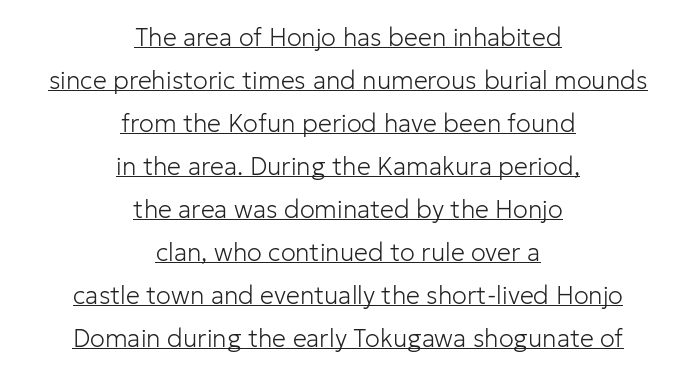
Summary of weight: not heavy and not bold. You could call the tracking neutral — neither tight nor loose. Somebody hit Ctrl+U on this one — the words are underlined. Reading down the block, each line starts at a different indent, mirrored at its end. You can tell it's not italic because the verticals are truly vertical.
